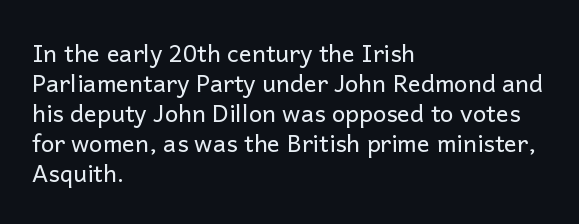
Q: Is the text bold? A: No.
Q: Is the text italic (slanted)? A: No, it is upright.
Q: Is the text underlined? A: No.
Q: How is the paragraph aligned? A: Left-aligned.
Q: Is the spacing between letters normal or unusually wide? A: Normal.
Q: Is the spacing between lines tight, normal or loose? A: Normal.
